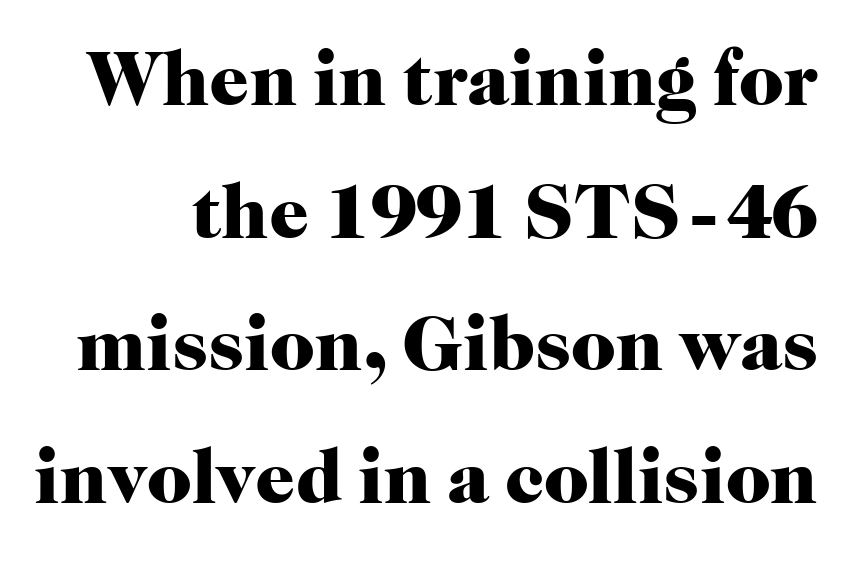
{"serif": "yes", "italic": "no", "bold": "yes", "weight": "heavy", "width": "normal", "stroke_contrast": "high", "x_height": "medium", "monospaced": "no", "underline": "no", "line_spacing": "normal", "line_spacing_ratio": 1.7, "letter_spacing": "normal", "letter_spacing_em": 0.0, "glyph_px": 78}
